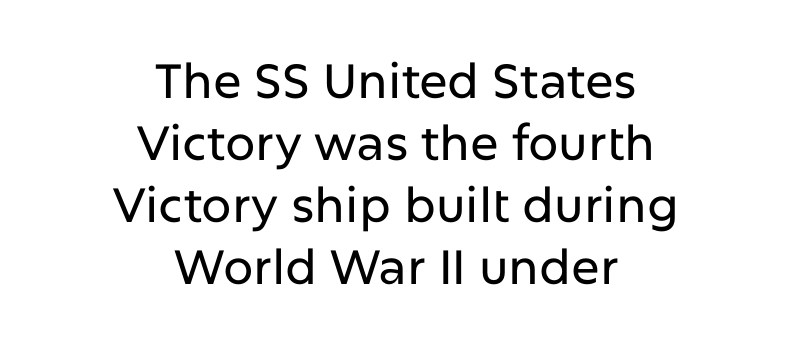
Q: Is the text italic (slanted)? A: No, it is upright.
Q: Is the typeface a serif or a sans-serif typeface? A: Sans-serif.
Q: Is the text underlined? A: No.
Q: How is the paragraph aligned? A: Centered.
Q: Is the spacing between letters normal or unusually wide? A: Normal.
Q: Is the spacing between lines tight, normal or loose? A: Normal.
Q: Width (condensed, normal, or wide)? A: Normal.
Q: Stroke contrast? A: Low.
Q: x-height? A: Medium.
Q: Monospaced? A: No.
